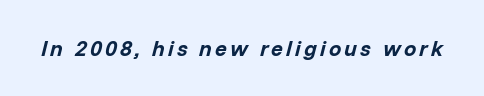
Q: Is the text bold? A: Yes.
Q: Is the text italic (slanted)? A: Yes, it leans right by about 14 degrees.
Q: Is the text underlined? A: No.
